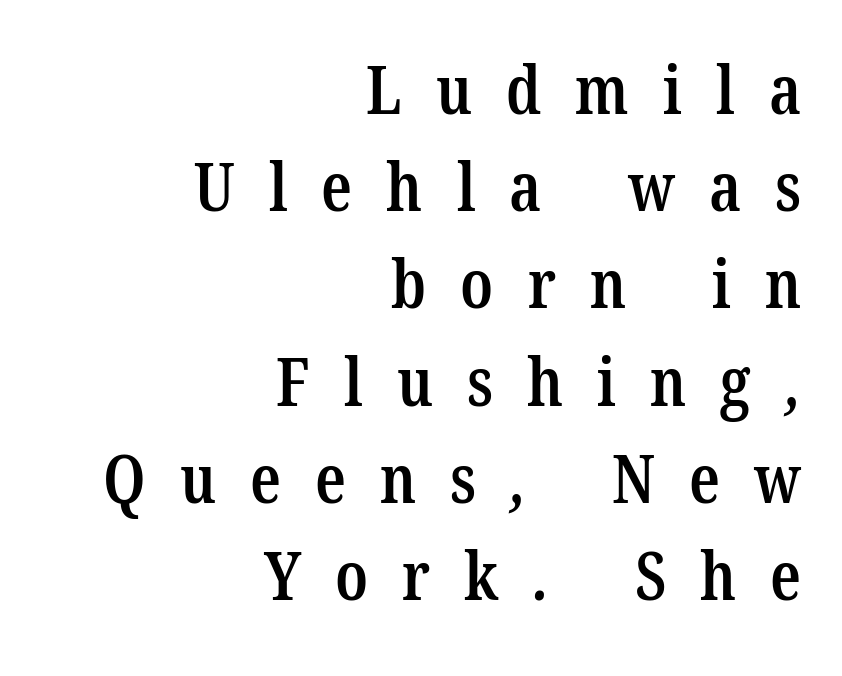
Q: Is the text bold? A: Semi-bold.
Q: Is the typeface a serif or a sans-serif typeface? A: Serif.
Q: Is the text underlined? A: No.
Q: How is the paragraph aligned? A: Right-aligned.
Q: Is the spacing between letters normal or unusually wide? A: Unusually wide.
Q: Is the spacing between lines tight, normal or loose? A: Normal.
Q: Width (condensed, normal, or wide)? A: Condensed.
Q: Stroke contrast? A: Low.
Q: x-height? A: Medium.
Q: Monospaced? A: No.
